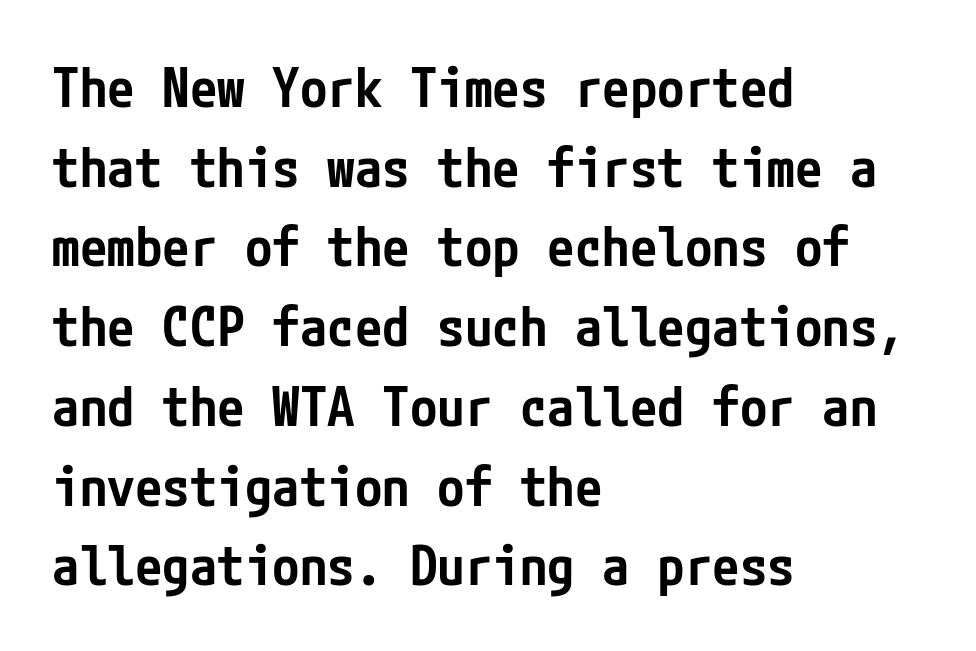
The image shows 55 px semibold, condensed sans-serif type, upright; set left-aligned, normal line spacing (1.45x), normal letter spacing, not underlined; low stroke contrast and a medium x-height.
